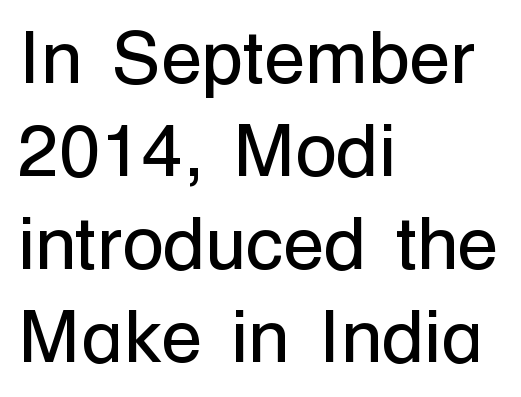
The image shows 75 px regular-weight sans-serif type, upright; set left-aligned, line spacing 1.24x, normal letter spacing, not underlined; low stroke contrast and a medium x-height.
